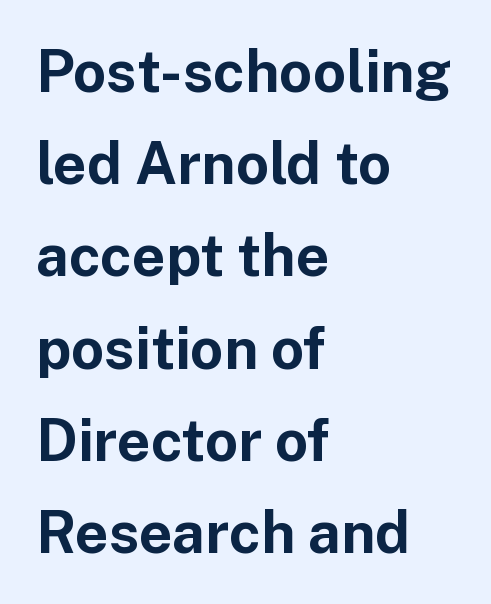
Is this a fixed-width face? No — the glyphs have proportional, varying widths. Short note: letters normally spaced. The passage shown is typeset with a sans-serif family. Designer's note — italics off, roman on. Reading down the block, your eye returns to a fixed left position each line. Type without underlining.
